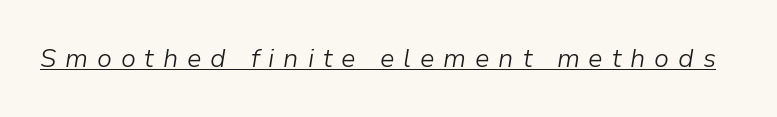
The passage shown is underscored from start to finish. Each word looks stretched out because of the extra space between its letters. The face looks like a standard text weight, possibly lighter. Italic? Definitely — the glyphs are oblique.
